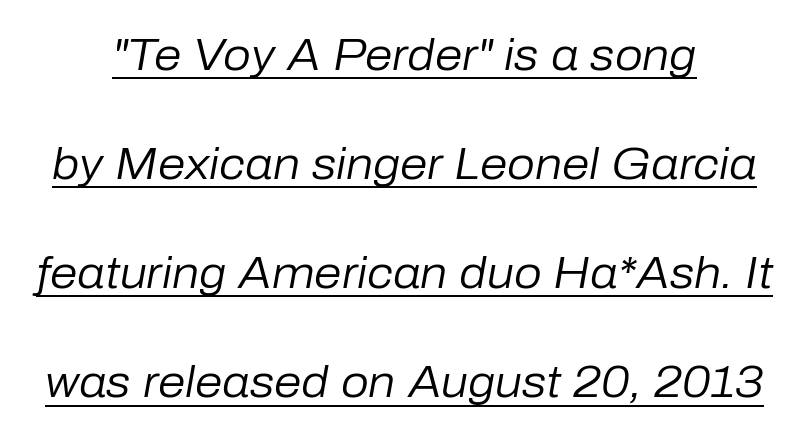
Underlined type. Nothing unusual about the tracking: characters are spaced as the font intends. Centered paragraph, ragged on both sides. These lines were composed using italics.
